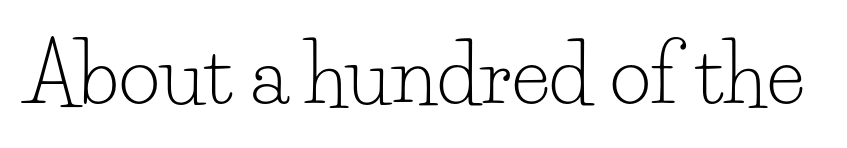
No word sits above an underline. The rendering shows small feet on the letterforms — a serif design. The passage shown is typed in a proportional face where columns would drift. Unbolded letterforms with no extra heft. This rendering leaves character spacing at its baseline value. Style check: upright.
